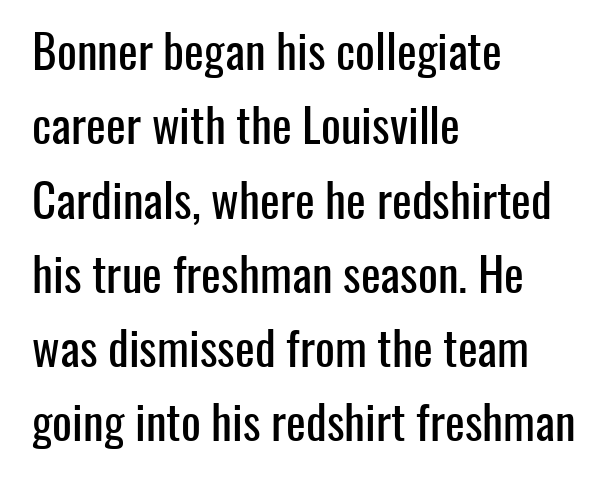
Q: Is the text italic (slanted)? A: No, it is upright.
Q: Is the typeface a serif or a sans-serif typeface? A: Sans-serif.
Q: Is the text underlined? A: No.
Q: How is the paragraph aligned? A: Left-aligned.
Q: Is the spacing between letters normal or unusually wide? A: Normal.
Q: Is the spacing between lines tight, normal or loose? A: Normal.
Q: Width (condensed, normal, or wide)? A: Condensed.
Q: Stroke contrast? A: Low.
Q: x-height? A: Medium.
Q: Monospaced? A: No.
